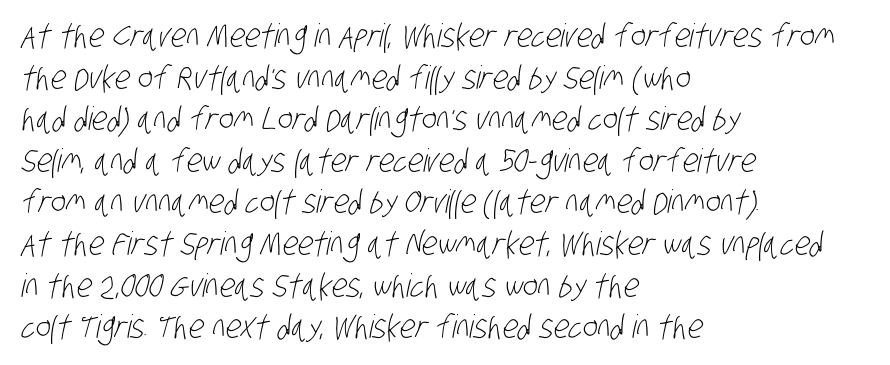
{"serif": "no", "bold": "no", "weight": "light", "width": "condensed", "stroke_contrast": "low", "x_height": "large", "monospaced": "no", "underline": "no", "align": "left", "line_spacing": "normal", "line_spacing_ratio": 1.3, "letter_spacing": "normal", "letter_spacing_em": 0.0, "glyph_px": 32}
